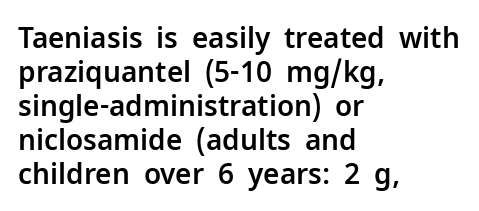
The image shows 28 px sans-serif type, upright; set left-aligned, line spacing 1.21x, normal letter spacing, not underlined; low stroke contrast and a medium x-height.
